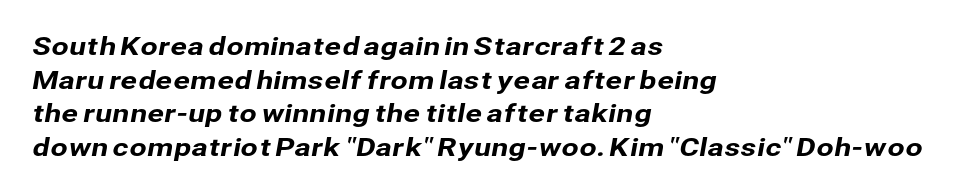
Tracking here is standard; glyphs follow each other at the usual distance. The foot of each line stays bare and open. Leading matches the norm, producing a regular column. The rag falls on the right side of this text block.
